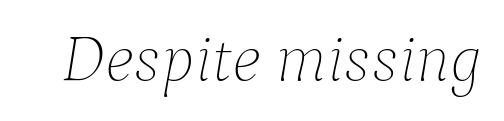
{"italic": "yes", "lean": "right", "slant_degrees": 9, "bold": "no", "weight": "thin", "width": "normal", "stroke_contrast": "low", "x_height": "medium", "monospaced": "no", "underline": "no", "letter_spacing": "normal", "letter_spacing_em": 0.0, "glyph_px": 67}
